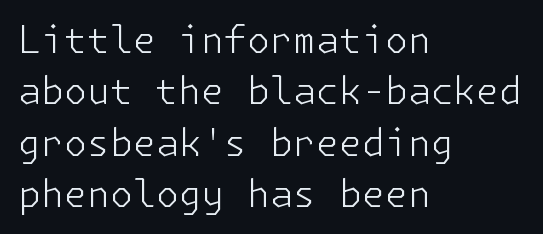
Q: Is the text bold? A: No.
Q: Is the text italic (slanted)? A: No, it is upright.
Q: Is the typeface a serif or a sans-serif typeface? A: Sans-serif.
Q: Is the text underlined? A: No.
Q: How is the paragraph aligned? A: Left-aligned.
Q: Is the spacing between letters normal or unusually wide? A: Normal.
Q: Is the spacing between lines tight, normal or loose? A: Normal.
Q: Width (condensed, normal, or wide)? A: Normal.
Q: Stroke contrast? A: Low.
Q: x-height? A: Medium.
